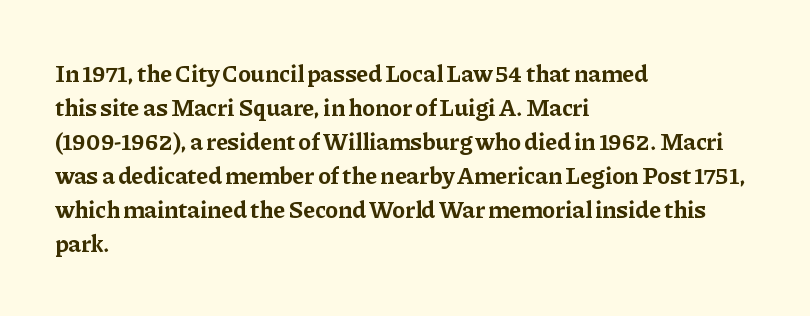
The image shows 24 px bold type, upright; set left-aligned, normal line spacing (1.42x), normal letter spacing, not underlined.
